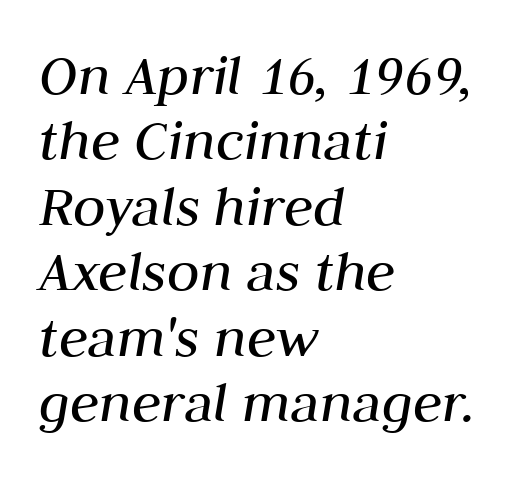
{"italic": "yes", "lean": "right", "slant_degrees": 10, "bold": "no", "weight": "regular", "width": "normal", "stroke_contrast": "medium", "x_height": "medium", "monospaced": "no", "underline": "no", "align": "left", "line_spacing": "tight", "line_spacing_ratio": 1.09, "letter_spacing": "normal", "letter_spacing_em": 0.0, "glyph_px": 60}
